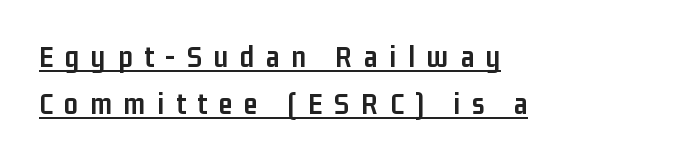
Grotesque or geometric, the face here clearly has no serifs. The block of text has a typical density, with ordinary space between rows. The lettering is marked with a stroke running underneath it. Spacing verdict: proportional, widths tailored to each character. This is the regular roman posture of the typeface.
